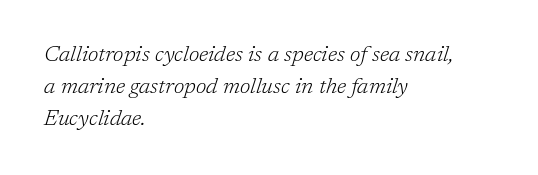
Counters stay open thanks to moderate or lighter strokes. A typesetter would mark this as italic. Check under the words: just untouched page. Alignment: flush left. This rendering leaves character spacing at its baseline value.
